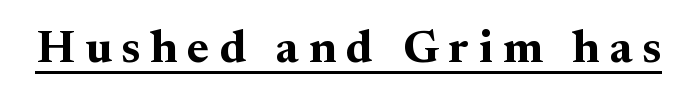
The glyphs are accompanied by a horizontal stroke just below them. This is heavy type, rendered in bold. Between one letter and the next there's a generous, obvious gap. The text was rendered using a seriffed face with decorative stroke endings. The rendering uses natural spacing where letterforms have individual widths.
